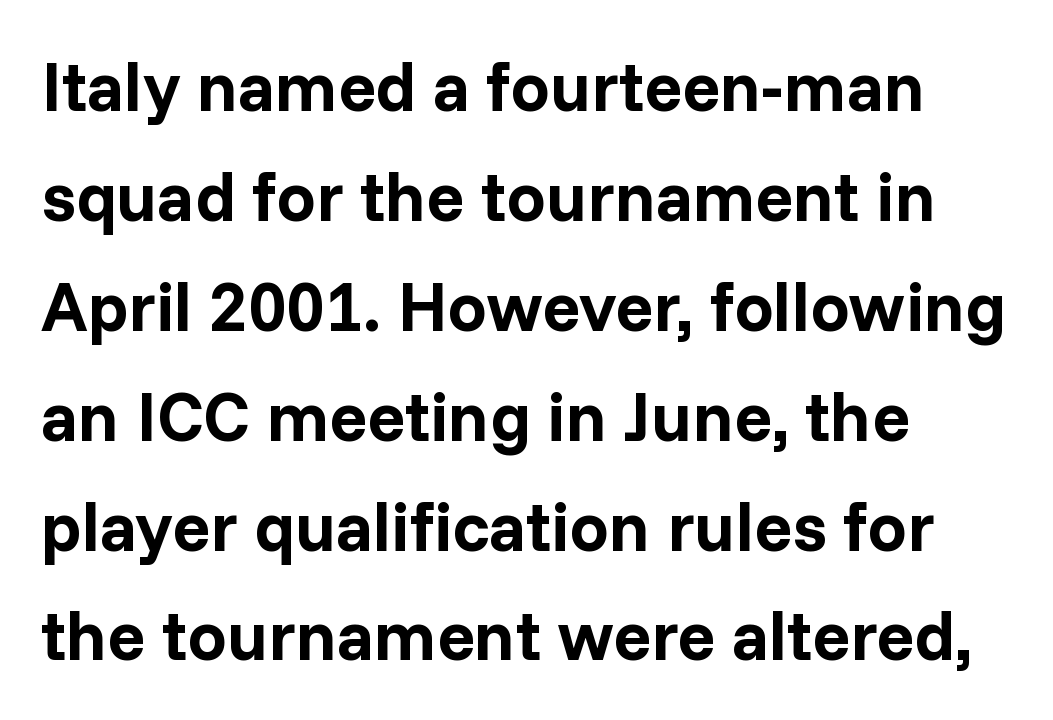
Q: Is the text bold? A: Yes.
Q: Is the text italic (slanted)? A: No, it is upright.
Q: Is the typeface a serif or a sans-serif typeface? A: Sans-serif.
Q: Is the text underlined? A: No.
Q: How is the paragraph aligned? A: Left-aligned.
Q: Is the spacing between letters normal or unusually wide? A: Normal.
Q: Is the spacing between lines tight, normal or loose? A: Normal.
Q: Width (condensed, normal, or wide)? A: Normal.
Q: Stroke contrast? A: Low.
Q: x-height? A: Medium.
Q: Monospaced? A: No.
